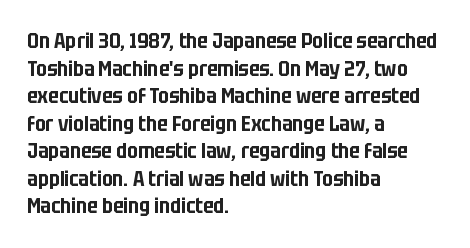
Q: Is the text italic (slanted)? A: No, it is upright.
Q: Is the text underlined? A: No.
Q: How is the paragraph aligned? A: Left-aligned.
Q: Is the spacing between letters normal or unusually wide? A: Normal.
Q: Is the spacing between lines tight, normal or loose? A: Normal.
